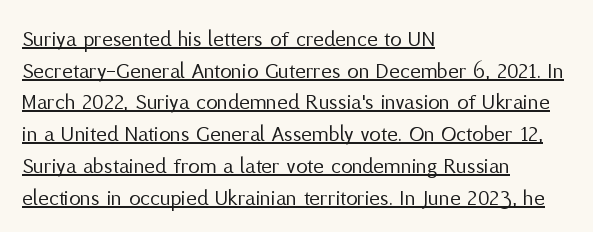
Q: Is the text bold? A: No.
Q: Is the text italic (slanted)? A: No, it is upright.
Q: Is the text underlined? A: Yes.
Q: How is the paragraph aligned? A: Left-aligned.
Q: Is the spacing between letters normal or unusually wide? A: Normal.
Q: Is the spacing between lines tight, normal or loose? A: Normal.
